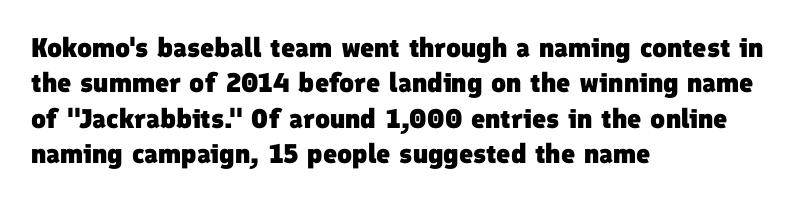
Q: Is the text bold? A: Yes.
Q: Is the text underlined? A: No.
Q: How is the paragraph aligned? A: Left-aligned.
Q: Is the spacing between letters normal or unusually wide? A: Normal.
Q: Is the spacing between lines tight, normal or loose? A: Normal.
